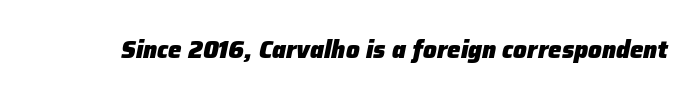
{"italic": "yes", "lean": "right", "slant_degrees": 12, "bold": "yes", "underline": "no", "letter_spacing": "normal", "letter_spacing_em": 0.0, "glyph_px": 24}
